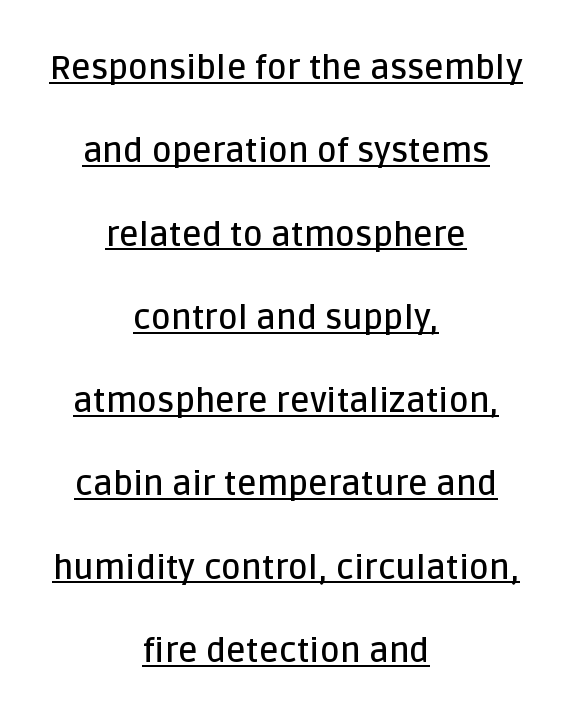
{"serif": "no", "italic": "no", "bold": "semi", "weight": "semibold", "width": "normal", "stroke_contrast": "low", "x_height": "large", "monospaced": "no", "underline": "yes", "align": "center", "line_spacing": "loose", "line_spacing_ratio": 2.45, "letter_spacing": "normal", "letter_spacing_em": 0.0, "glyph_px": 34}
